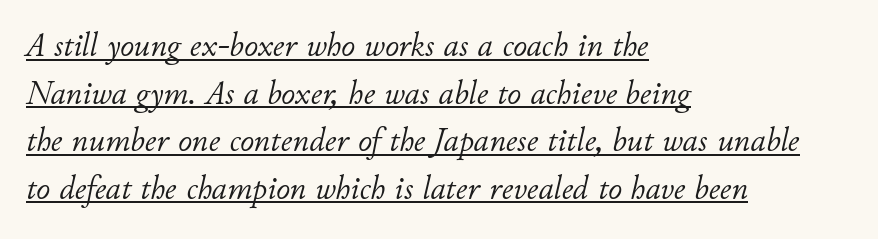
{"italic": "yes", "lean": "right", "slant_degrees": 11, "bold": "no", "weight": "light", "width": "normal", "stroke_contrast": "low", "x_height": "small", "monospaced": "no", "underline": "yes", "align": "left", "line_spacing": "normal", "line_spacing_ratio": 1.4, "letter_spacing": "normal", "letter_spacing_em": 0.0, "glyph_px": 34}
